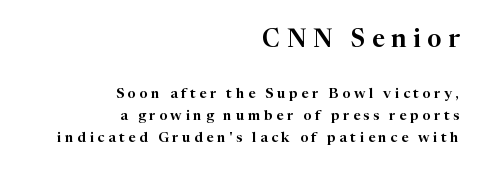
The image shows 25 px text type, upright; set right-aligned, normal line spacing (1.57x), unusually wide letter spacing (+0.26 em), not underlined; the first (top) block is 1.79x larger.
